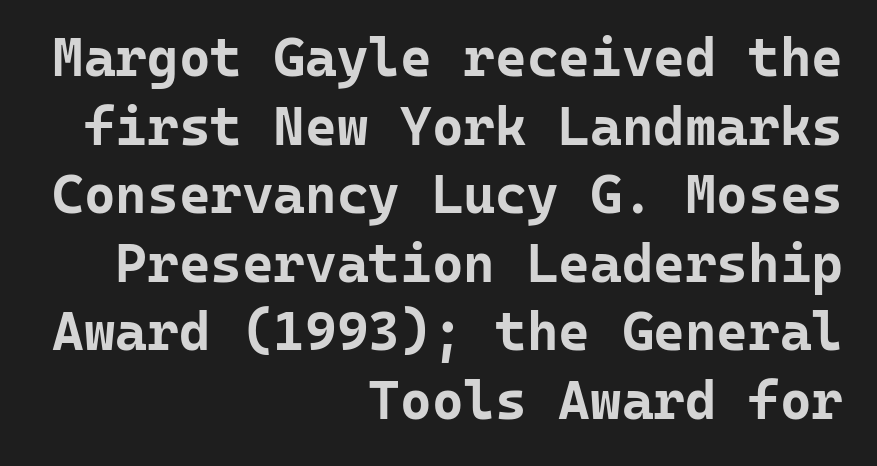
{"serif": "no", "italic": "no", "bold": "yes", "weight": "bold", "width": "normal", "stroke_contrast": "low", "x_height": "medium", "monospaced": "yes", "underline": "no", "align": "right", "line_spacing": "normal", "line_spacing_ratio": 1.27, "letter_spacing": "normal", "letter_spacing_em": 0.0, "glyph_px": 54}
